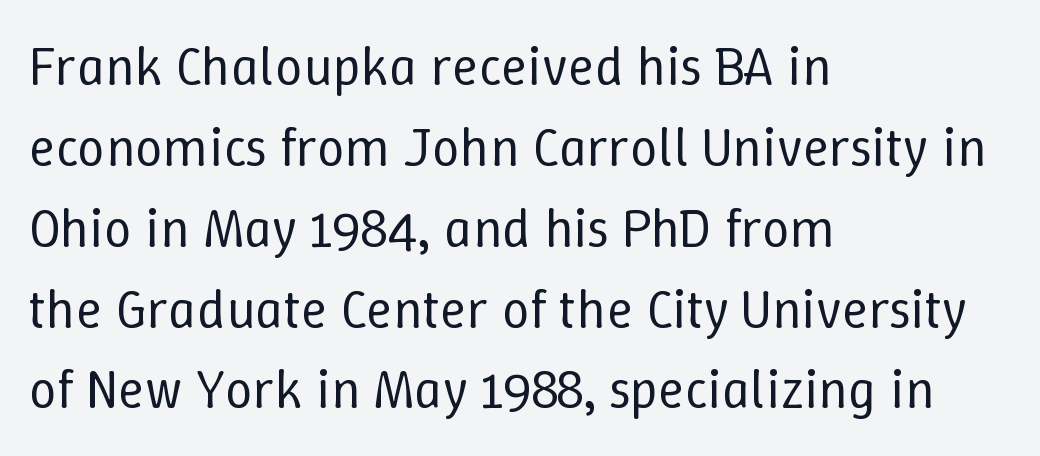
The image shows 55 px regular-weight type, upright; set left-aligned, normal line spacing (1.47x), normal letter spacing, not underlined; low stroke contrast and a medium x-height.
